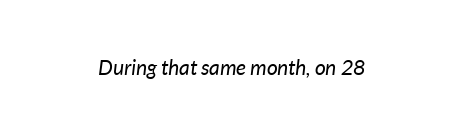
{"italic": "yes", "lean": "right", "slant_degrees": 7, "bold": "no", "underline": "no", "letter_spacing": "normal", "letter_spacing_em": 0.0, "glyph_px": 21}
